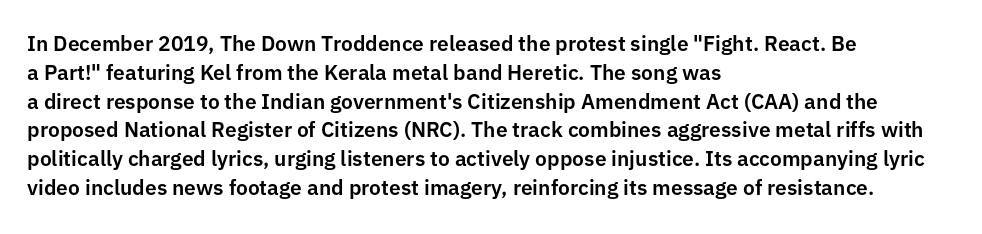
{"italic": "no", "underline": "no", "align": "left", "line_spacing": "normal", "line_spacing_ratio": 1.37, "letter_spacing": "normal", "letter_spacing_em": 0.0, "glyph_px": 21}
